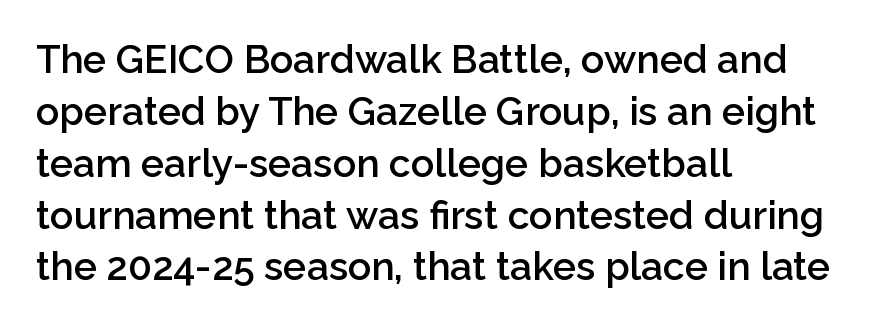
In terms of letterform style, serifs are entirely absent. The rendering keeps characters at their native spacing. Whoever set this chose a conventional vertical rhythm. Horizontal alignment here is leftward, the default for most running prose.
